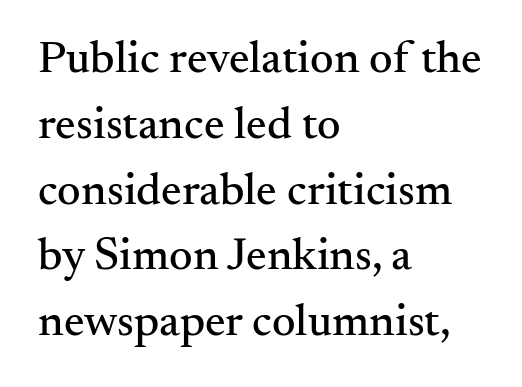
Q: Is the text italic (slanted)? A: No, it is upright.
Q: Is the typeface a serif or a sans-serif typeface? A: Serif.
Q: Is the text underlined? A: No.
Q: How is the paragraph aligned? A: Left-aligned.
Q: Is the spacing between letters normal or unusually wide? A: Normal.
Q: Is the spacing between lines tight, normal or loose? A: Normal.
Q: Width (condensed, normal, or wide)? A: Normal.
Q: Stroke contrast? A: Medium.
Q: x-height? A: Small.
Q: Monospaced? A: No.
